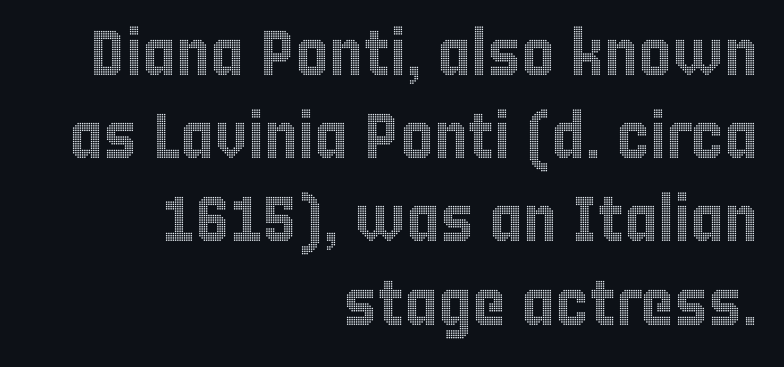
The image shows 64 px condensed type, upright; set right-aligned, normal line spacing (1.3x), normal letter spacing, not underlined; a large x-height.
